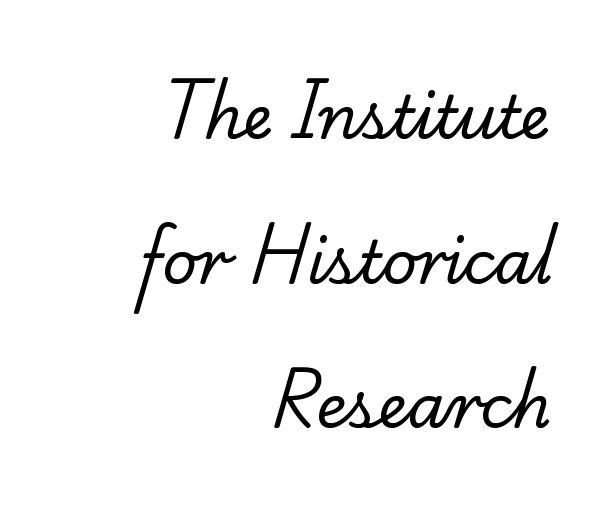
Reading down the column, the eye jumps a long way to each next line. Ink coverage per letter is moderate at most. Short note: letters normally spaced. This sample has the flowing, uneven cadence of proportional lettering. Rule under the text: the space is simply empty.
